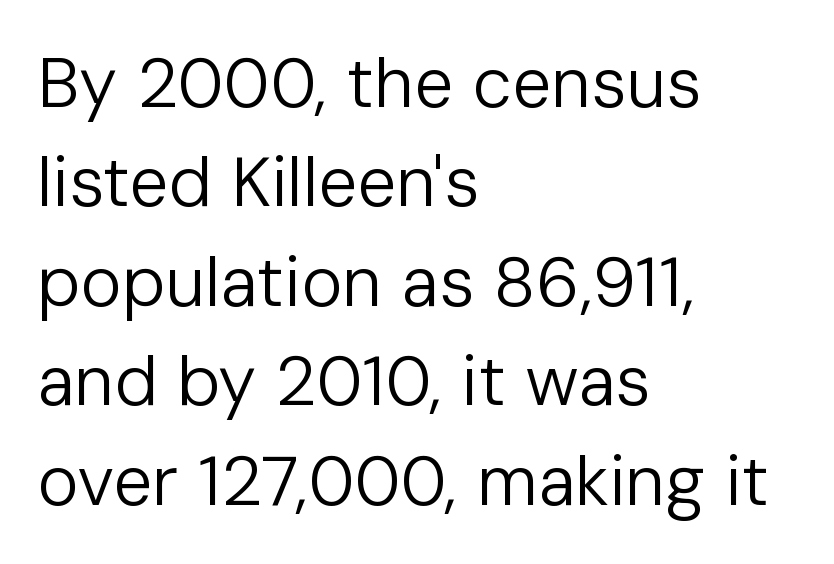
The image shows 70 px regular-weight sans-serif type, upright; set left-aligned, normal line spacing (1.42x), normal letter spacing, not underlined; low stroke contrast and a medium x-height.
